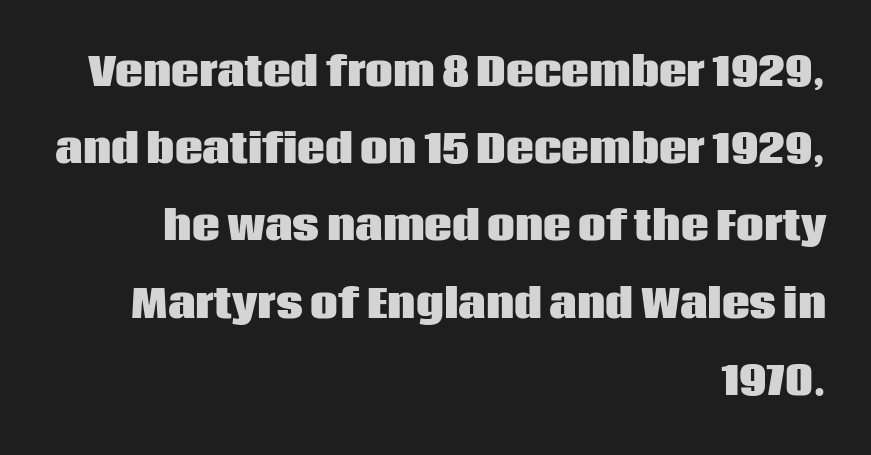
{"serif": "no", "italic": "no", "bold": "yes", "weight": "heavy", "width": "normal", "stroke_contrast": "low", "x_height": "large", "monospaced": "no", "underline": "no", "align": "right", "line_spacing": "loose", "line_spacing_ratio": 1.98, "letter_spacing": "normal", "letter_spacing_em": 0.0, "glyph_px": 39}
